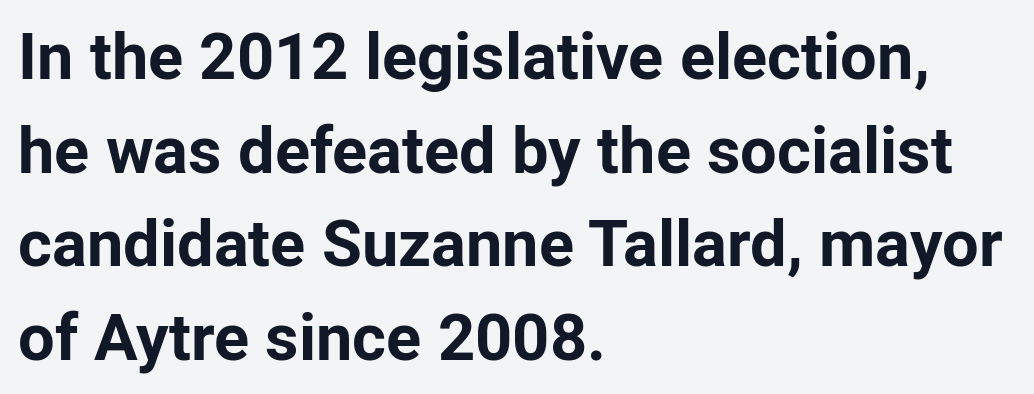
The image shows 65 px bold sans-serif type, upright; set left-aligned, normal line spacing (1.44x), normal letter spacing, not underlined; low stroke contrast and a medium x-height.
